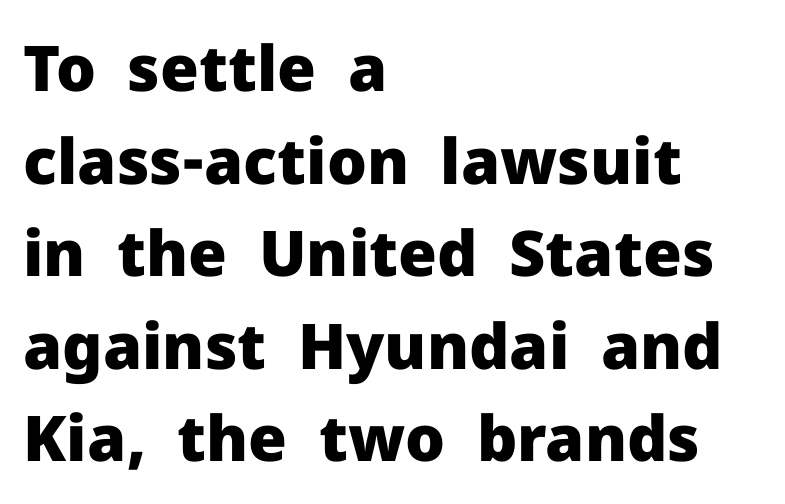
The image shows 63 px heavy sans-serif type, upright; set left-aligned, normal line spacing (1.47x), normal letter spacing, not underlined; low stroke contrast and a medium x-height.
